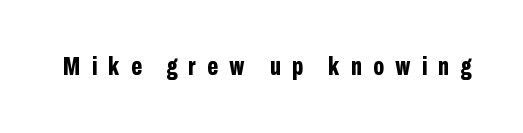
{"italic": "no", "bold": "yes", "underline": "no", "letter_spacing": "wide", "letter_spacing_em": 0.43, "glyph_px": 26}
